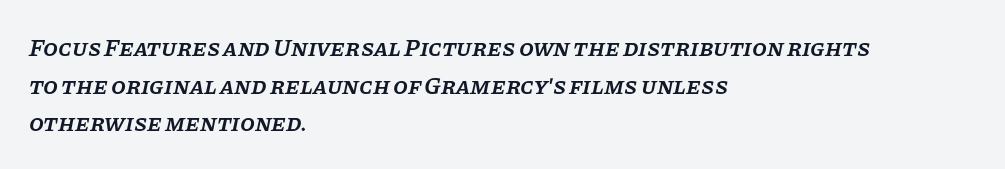
Observe the lean: these are italic letterforms. Summary of weight: moderately heavy, a semibold. The horizontal fit of the characters is conventional and even. Compared with typical paragraphs, the rows here are spaced about the same. The text block is weighted toward the left margin, trailing off unevenly rightward.
